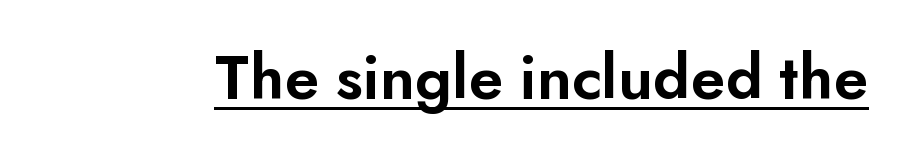
Look at the stroke-to-counter ratio: somewhat heavy, a semibold. Observe the ordinary spacing: letters are neighbours, not strangers. The text was rendered using a sans face with plain stroke endings. Descenders here cross a horizontal rule under the line. Note the varied advance widths — an 'i' is clearly narrower than an 'm'. The letters stand straight up with perfectly vertical stems.
